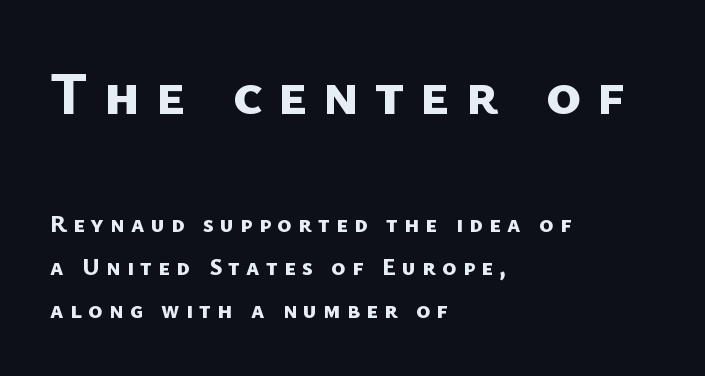
As a designer I'd log this as weight 700, bold. Font category for this specimen: sans-serif. Visually the block forms a straight wall on the left and a jagged coastline on the right. Caption: upper text group enlarged, lower text group reduced. This sample uses expanded letter spacing, leaving extra air between glyphs. Only glyphs here, with clear space below each row.
